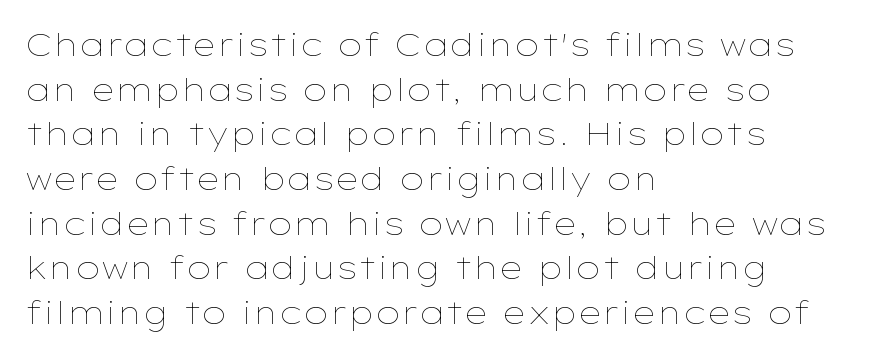
Q: Is the text bold? A: No.
Q: Is the text italic (slanted)? A: No, it is upright.
Q: Is the text underlined? A: No.
Q: How is the paragraph aligned? A: Left-aligned.
Q: Is the spacing between letters normal or unusually wide? A: Normal.
Q: Is the spacing between lines tight, normal or loose? A: Normal.
Q: Width (condensed, normal, or wide)? A: Wide.
Q: Stroke contrast? A: Low.
Q: x-height? A: Medium.
Q: Monospaced? A: No.
